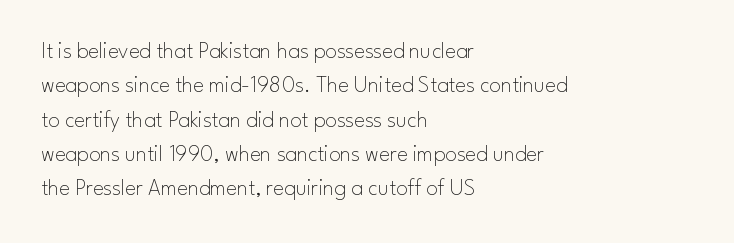
The image shows 23 px text type, upright; set left-aligned, normal line spacing (1.49x), normal letter spacing, not underlined.
